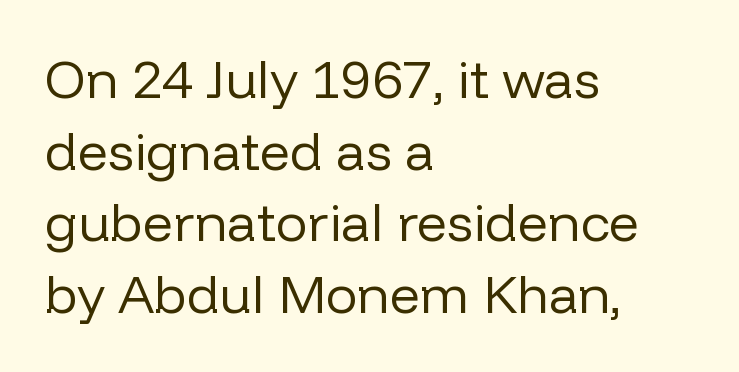
Typographically, this falls in the sans-serif category. The specimen omits any rule beneath the text block's lines. The passage shown is typed in a proportional face where columns would drift. The letters sit at their default tracking, neither squeezed nor spread.
